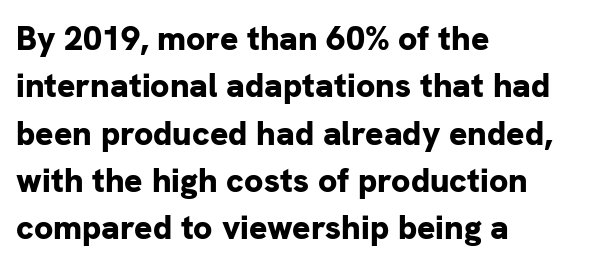
The lines are quadded left. Lines of text with bare space underneath. This rendering leaves character spacing at its baseline value. Ordinary non-slanted type is in use. I'd call this a sans setting — the letters go barefoot.
